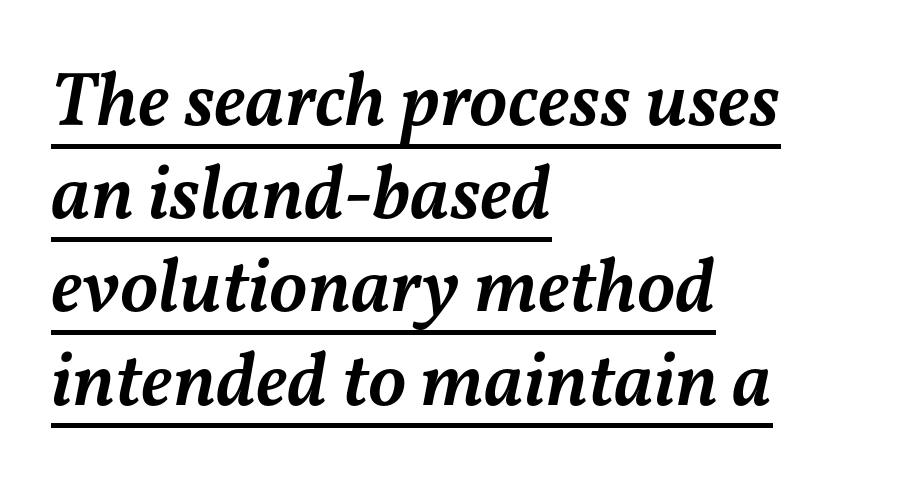
{"italic": "yes", "lean": "right", "slant_degrees": 11, "bold": "semi", "weight": "semibold", "width": "normal", "stroke_contrast": "medium", "x_height": "medium", "monospaced": "no", "underline": "yes", "align": "left", "line_spacing_ratio": 1.21, "letter_spacing": "normal", "letter_spacing_em": 0.0, "glyph_px": 77}
